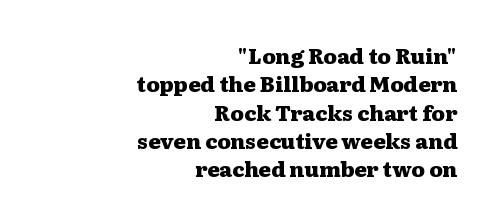
The image shows 21 px bold type, upright; set right-aligned, normal line spacing (1.35x), normal letter spacing, not underlined.
